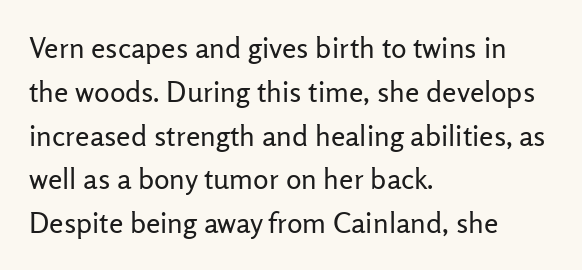
This is not heavy type; no bold has been used. A typesetter would call this proportional, since set widths differ per character. Compared with typical body copy, the letter spacing here is the same. The passage shown is not underscored anywhere.
